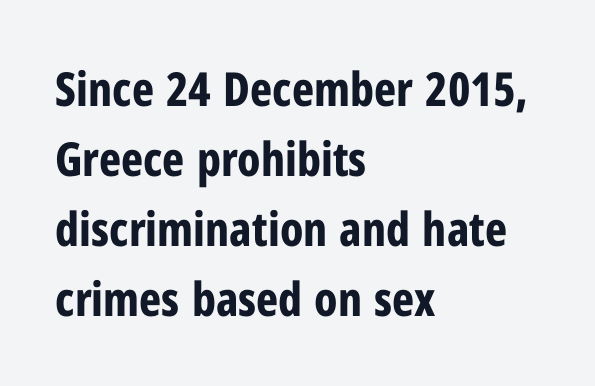
Q: Is the text bold? A: Yes.
Q: Is the text italic (slanted)? A: No, it is upright.
Q: Is the typeface a serif or a sans-serif typeface? A: Sans-serif.
Q: Is the text underlined? A: No.
Q: How is the paragraph aligned? A: Left-aligned.
Q: Is the spacing between letters normal or unusually wide? A: Normal.
Q: Is the spacing between lines tight, normal or loose? A: Normal.
Q: Width (condensed, normal, or wide)? A: Condensed.
Q: Stroke contrast? A: Low.
Q: x-height? A: Medium.
Q: Monospaced? A: No.
